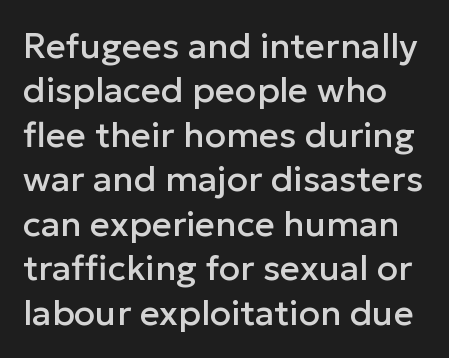
Q: Is the text italic (slanted)? A: No, it is upright.
Q: Is the typeface a serif or a sans-serif typeface? A: Sans-serif.
Q: Is the text underlined? A: No.
Q: Is the spacing between letters normal or unusually wide? A: Normal.
Q: Is the spacing between lines tight, normal or loose? A: Normal.
Q: Width (condensed, normal, or wide)? A: Normal.
Q: Stroke contrast? A: Low.
Q: x-height? A: Medium.
Q: Monospaced? A: No.
